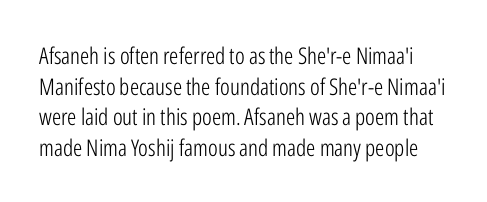
The image shows 23 px text type, upright; set normal line spacing (1.33x), normal letter spacing, not underlined.
